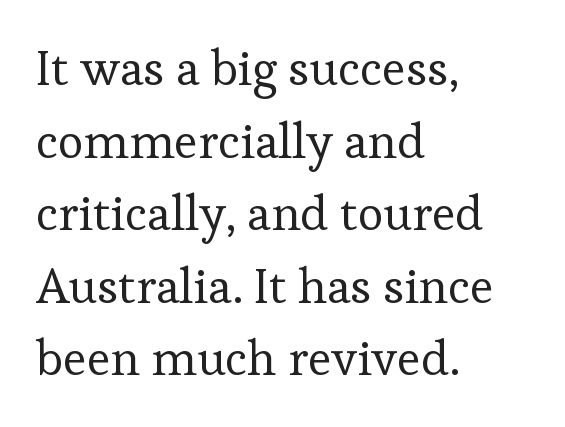
Q: Is the text bold? A: No.
Q: Is the text italic (slanted)? A: No, it is upright.
Q: Is the typeface a serif or a sans-serif typeface? A: Serif.
Q: Is the text underlined? A: No.
Q: How is the paragraph aligned? A: Left-aligned.
Q: Is the spacing between letters normal or unusually wide? A: Normal.
Q: Is the spacing between lines tight, normal or loose? A: Normal.
Q: Width (condensed, normal, or wide)? A: Normal.
Q: Stroke contrast? A: Low.
Q: x-height? A: Medium.
Q: Monospaced? A: No.
